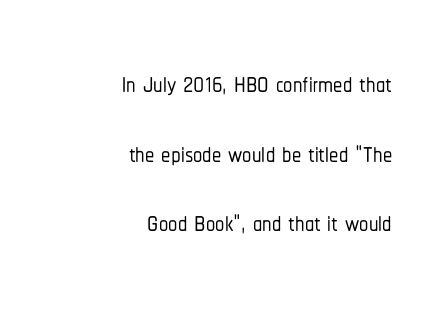
This sample has the flowing, uneven cadence of proportional lettering. The type is set solid horizontally, with unmodified tracking. Clear beneath every line of the passage. The letters stand upright; this is a roman face. You can tell from the bare stems that sans-serif type was used. Horizontal alignment here is rightward, an uncommon choice for prose.
